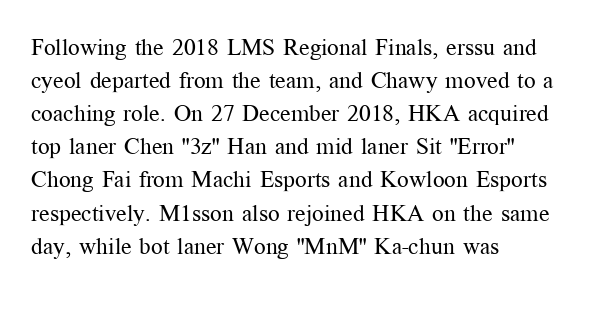
The image shows 23 px text type, upright; set left-aligned, normal line spacing (1.44x), normal letter spacing, not underlined.
